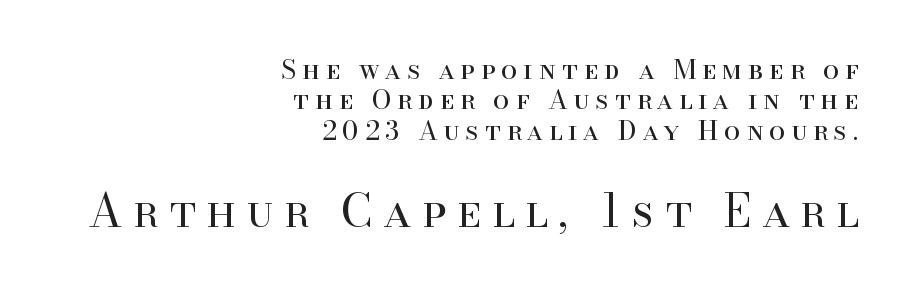
Here the designer chose a conventional face with non-uniform glyph widths. This rendering employs a face with finishing strokes, i.e., a serif. A roman cut, with each character standing at attention. Stems here are at most as thick as an everyday book face. Alignment: flush right. The lower block of text is set noticeably larger than the block above it.
